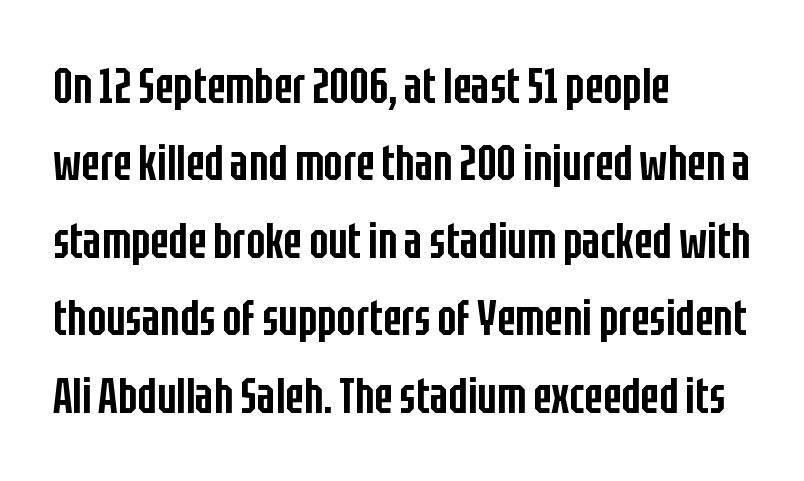
A normal amount of white space separates one row of letters from the next. Look at the bottom of the vertical strokes: they stop flat, with no serifs. You can tell it's not italic because the verticals are truly vertical. Caption: semibold face, moderately heavy strokes.
